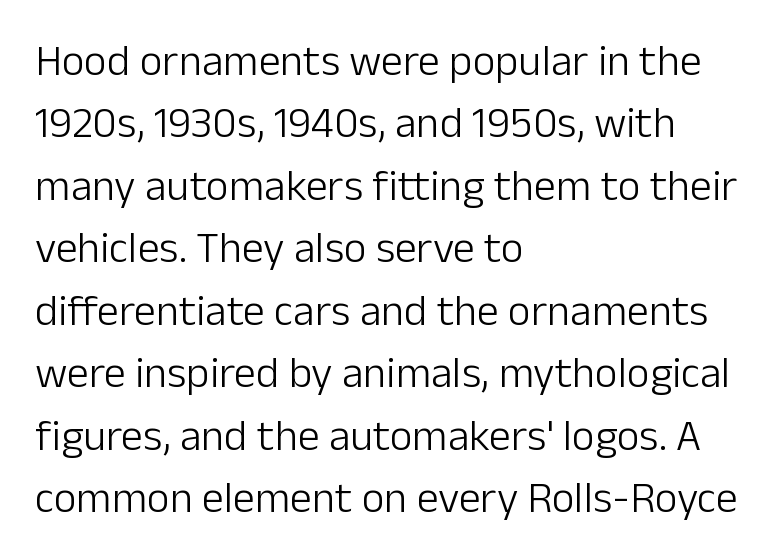
{"serif": "no", "italic": "no", "bold": "no", "weight": "light", "width": "normal", "stroke_contrast": "low", "x_height": "medium", "monospaced": "no", "underline": "no", "align": "left", "line_spacing": "normal", "line_spacing_ratio": 1.42, "letter_spacing": "normal", "letter_spacing_em": 0.0, "glyph_px": 44}
